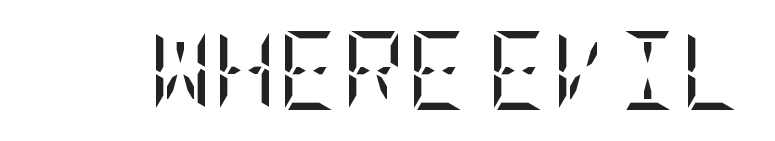
Q: Is the text bold? A: No.
Q: Is the text italic (slanted)? A: No, it is upright.
Q: Is the typeface a serif or a sans-serif typeface? A: Serif.
Q: Is the text underlined? A: No.
Q: Is the spacing between letters normal or unusually wide? A: Normal.
Q: Width (condensed, normal, or wide)? A: Condensed.
Q: Stroke contrast? A: Low.
Q: x-height? A: Large.
